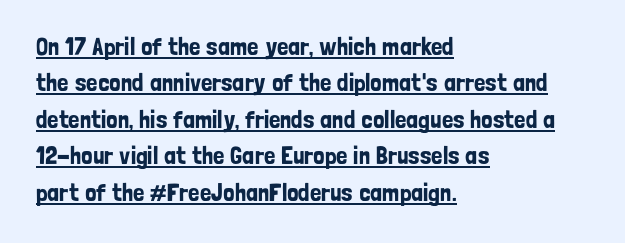
{"italic": "no", "underline": "yes", "align": "left", "line_spacing": "normal", "line_spacing_ratio": 1.46, "letter_spacing": "normal", "letter_spacing_em": 0.0, "glyph_px": 25}
